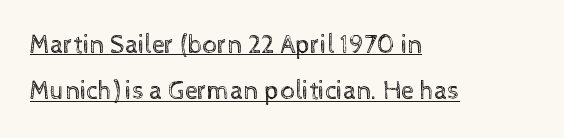
Q: Is the text bold? A: No.
Q: Is the text italic (slanted)? A: No, it is upright.
Q: Is the text underlined? A: Yes.
Q: How is the paragraph aligned? A: Left-aligned.
Q: Is the spacing between letters normal or unusually wide? A: Normal.
